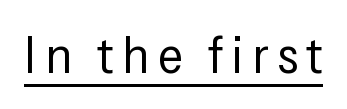
Q: Is the text bold? A: No.
Q: Is the text italic (slanted)? A: No, it is upright.
Q: Is the typeface a serif or a sans-serif typeface? A: Sans-serif.
Q: Is the text underlined? A: Yes.
Q: Width (condensed, normal, or wide)? A: Condensed.
Q: Stroke contrast? A: Low.
Q: x-height? A: Medium.
Q: Monospaced? A: No.
